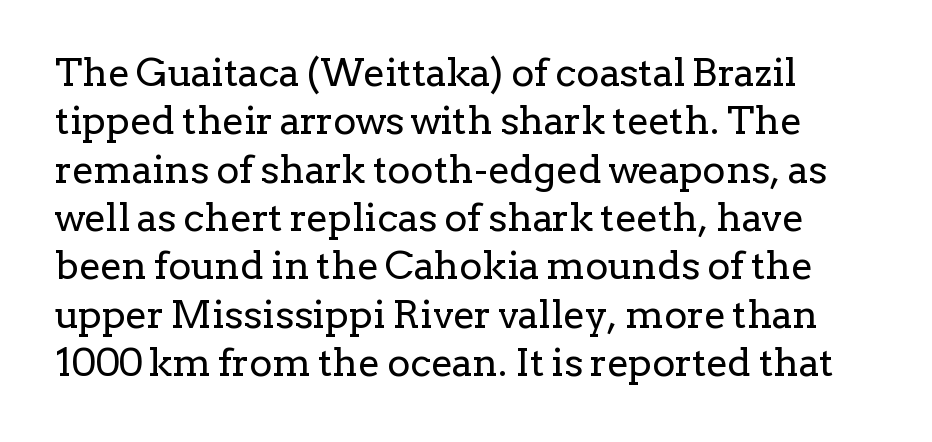
{"serif": "yes", "italic": "no", "bold": "no", "weight": "regular", "width": "normal", "stroke_contrast": "low", "x_height": "medium", "monospaced": "no", "underline": "no", "line_spacing_ratio": 1.24, "letter_spacing": "normal", "letter_spacing_em": 0.0, "glyph_px": 39}
